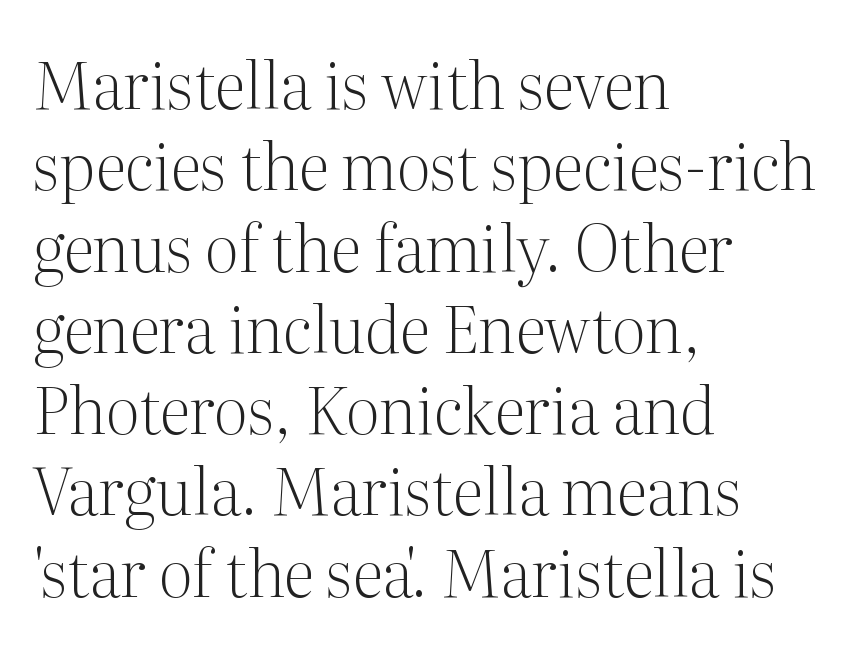
{"serif": "yes", "italic": "no", "bold": "no", "weight": "light", "width": "normal", "stroke_contrast": "medium", "x_height": "medium", "monospaced": "no", "underline": "no", "align": "left", "line_spacing": "normal", "line_spacing_ratio": 1.27, "letter_spacing": "normal", "letter_spacing_em": 0.0, "glyph_px": 64}
